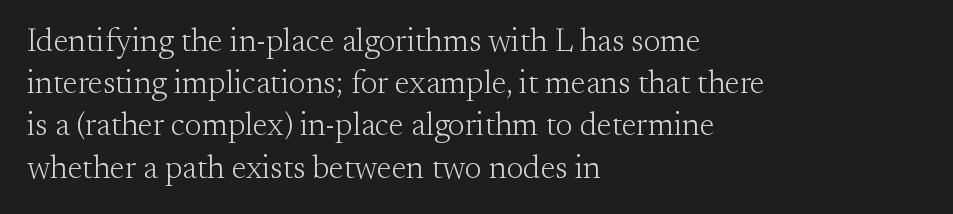
{"serif": "yes", "italic": "no", "bold": "no", "weight": "light", "width": "normal", "stroke_contrast": "medium", "x_height": "small", "monospaced": "no", "underline": "no", "align": "left", "line_spacing": "normal", "line_spacing_ratio": 1.32, "letter_spacing": "normal", "letter_spacing_em": 0.0, "glyph_px": 32}
